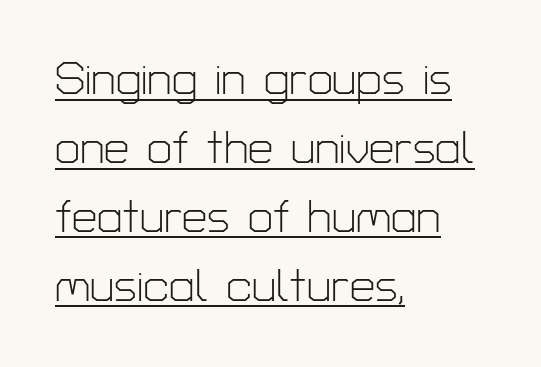
Baseline-to-baseline distance is the conventional proportion of letter height. Teacher's note: observe the even left margin — that is flush-left alignment. The horizontal fit of the characters is conventional and even. Is this a fixed-width face? No — the glyphs have proportional, varying widths. Does the lettering tilt? It doesn't — this is upright.
